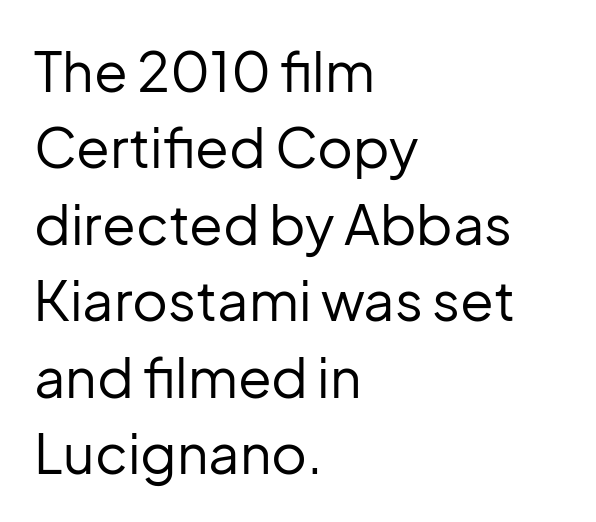
Q: Is the text bold? A: No.
Q: Is the text italic (slanted)? A: No, it is upright.
Q: Is the typeface a serif or a sans-serif typeface? A: Sans-serif.
Q: Is the text underlined? A: No.
Q: How is the paragraph aligned? A: Left-aligned.
Q: Is the spacing between letters normal or unusually wide? A: Normal.
Q: Is the spacing between lines tight, normal or loose? A: Normal.
Q: Width (condensed, normal, or wide)? A: Normal.
Q: Stroke contrast? A: Low.
Q: x-height? A: Medium.
Q: Monospaced? A: No.
